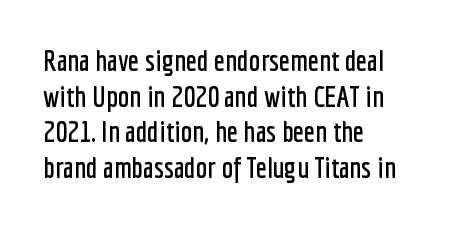
Q: Is the text italic (slanted)? A: No, it is upright.
Q: Is the typeface a serif or a sans-serif typeface? A: Sans-serif.
Q: Is the text underlined? A: No.
Q: How is the paragraph aligned? A: Left-aligned.
Q: Is the spacing between letters normal or unusually wide? A: Normal.
Q: Width (condensed, normal, or wide)? A: Condensed.
Q: Stroke contrast? A: Low.
Q: x-height? A: Medium.
Q: Monospaced? A: No.
